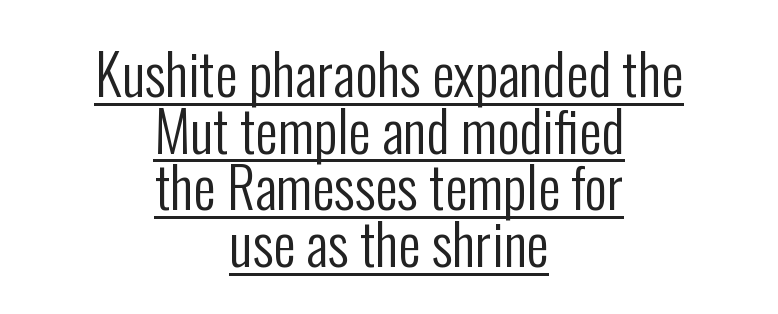
Honestly, the rows look squashed on top of each other. This sample is center-justified, so both line endings float freely. Nothing unusual about the tracking: characters are spaced as the font intends. Like a heading marked for emphasis, these lines bear an underscore. Letters have the restrained weight of plain body copy at most.
